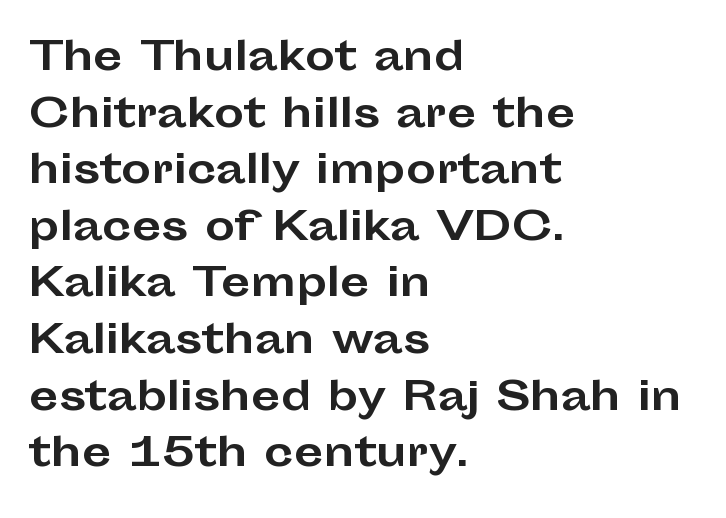
The image shows 38 px bold, wide sans-serif type, upright; set left-aligned, normal line spacing (1.49x), normal letter spacing, not underlined; low stroke contrast and a medium x-height.
